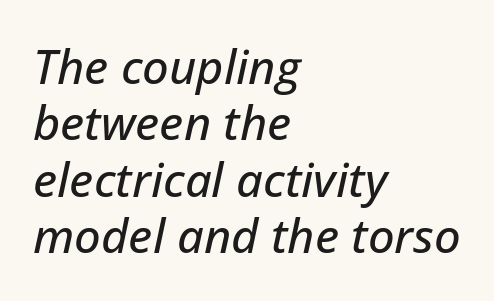
Decoration check: the copy has no underline. The letters advance in unequal steps, a hallmark of proportional type. These lines stack with their left ends in a neat column. Look at the tracking — it's just the regular setting, nothing added. You can tell it's italic because the verticals aren't actually vertical.
